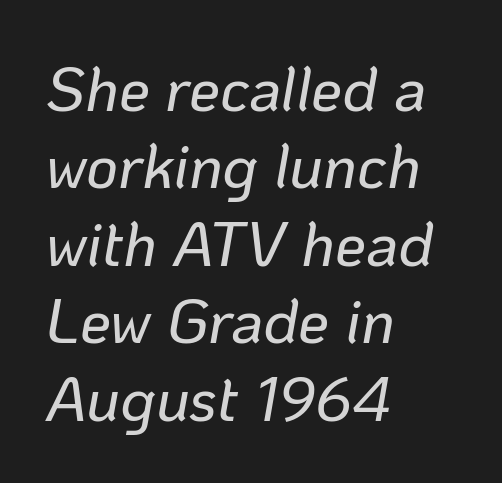
The image shows 62 px text type, italic (leaning right); set left-aligned, normal line spacing (1.25x), normal letter spacing, not underlined; low stroke contrast and a medium x-height.
